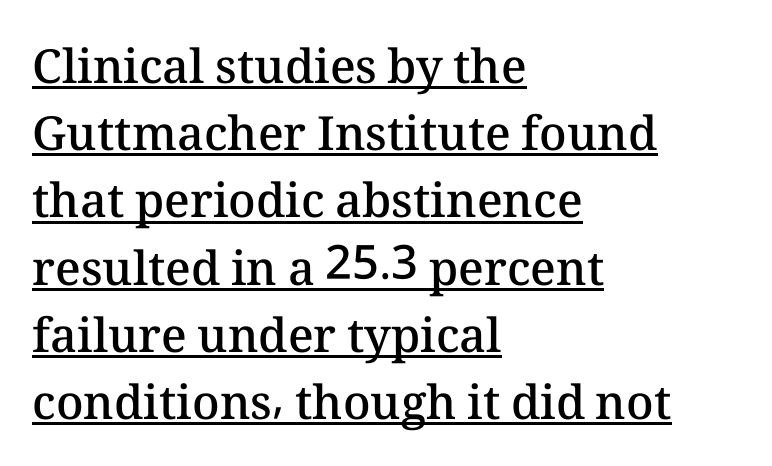
{"italic": "no", "bold": "semi", "weight": "semibold", "width": "normal", "stroke_contrast": "medium", "x_height": "medium", "monospaced": "no", "underline": "yes", "align": "left", "line_spacing": "normal", "line_spacing_ratio": 1.43, "letter_spacing": "normal", "letter_spacing_em": 0.0, "glyph_px": 47}
